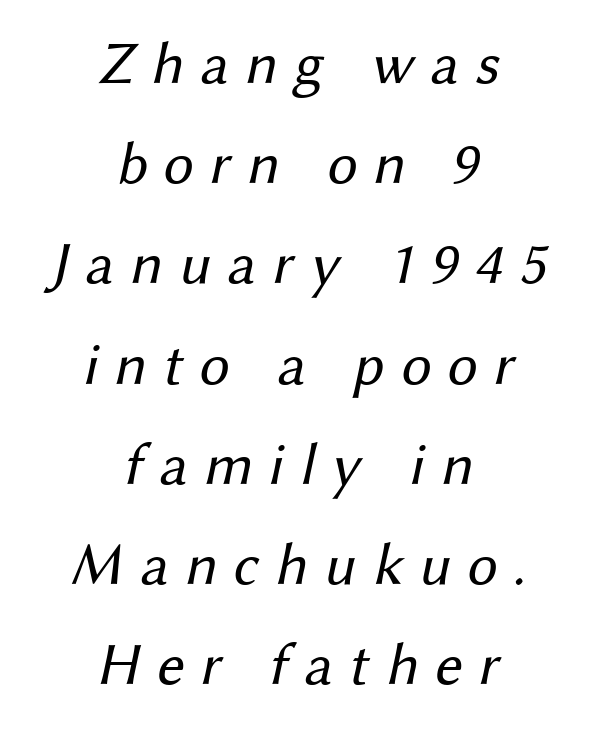
{"serif": "no", "bold": "no", "weight": "regular", "width": "normal", "stroke_contrast": "medium", "x_height": "medium", "monospaced": "no", "underline": "no", "align": "center", "line_spacing": "normal", "line_spacing_ratio": 1.67, "letter_spacing": "wide", "letter_spacing_em": 0.27, "glyph_px": 60}
